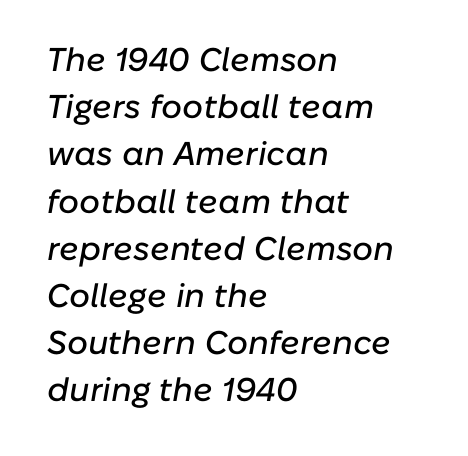
Caption: multi-line text, flush left, ragged right. What stands out about the letter spacing? Nothing — it is the standard amount. Character widths vary here, with narrow letters taking less room than wide ones. Quick note: interline space is typical.
